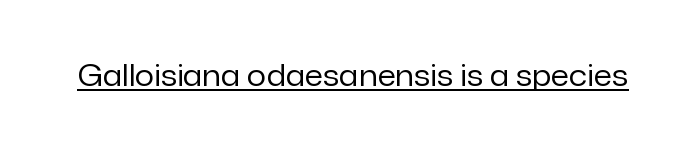
Posture: upright roman. In terms of letterspacing, this is plain default setting. No feet cap the strokes, marking this as sans-serif type. A baseline rule has been typeset under these characters.
